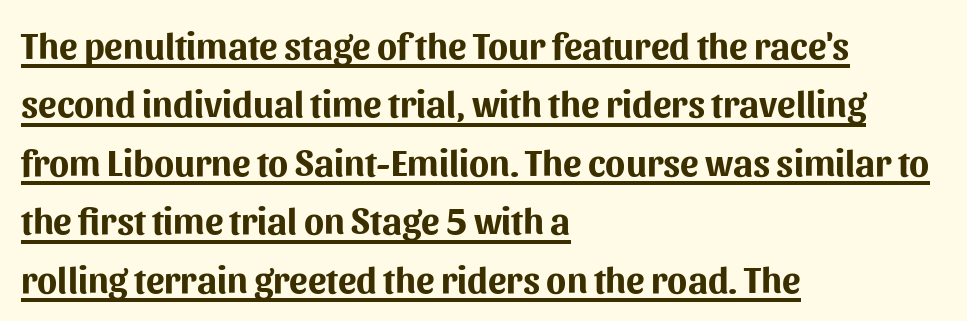
{"serif": "no", "italic": "no", "bold": "yes", "weight": "bold", "width": "normal", "stroke_contrast": "medium", "x_height": "medium", "monospaced": "no", "underline": "yes", "align": "left", "line_spacing": "normal", "line_spacing_ratio": 1.58, "letter_spacing": "normal", "letter_spacing_em": 0.0, "glyph_px": 37}
